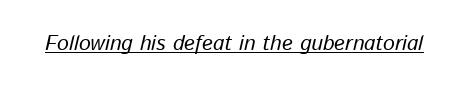
The image shows 21 px text type, italic (leaning right); set normal letter spacing, underlined.
